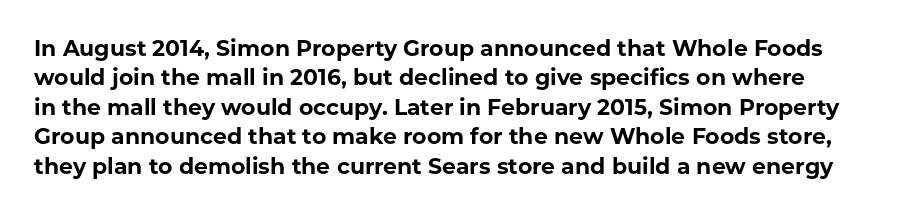
{"italic": "no", "bold": "yes", "underline": "no", "line_spacing": "normal", "line_spacing_ratio": 1.34, "letter_spacing": "normal", "letter_spacing_em": 0.0, "glyph_px": 22}
